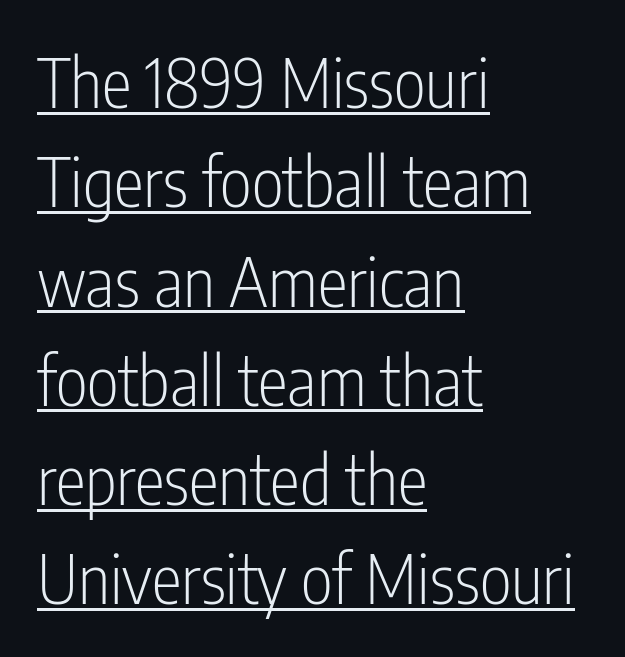
{"serif": "no", "italic": "no", "bold": "no", "weight": "light", "width": "condensed", "stroke_contrast": "low", "x_height": "medium", "monospaced": "no", "underline": "yes", "align": "left", "line_spacing": "normal", "line_spacing_ratio": 1.46, "letter_spacing": "normal", "letter_spacing_em": 0.0, "glyph_px": 68}
